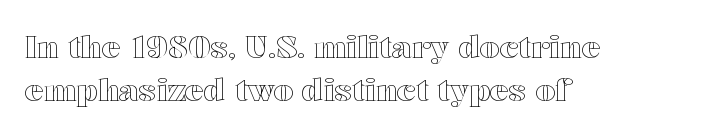
Looks like regular typesetting: each glyph gets only the width it needs. If you drew a line through each stem, it would be perfectly vertical. These lines sit exactly where default settings would place them. Does the copy run flush right? No — it runs flush left. Does extra space separate the letters? No, they use regular spacing. The zone under the glyphs is completely vacant.
